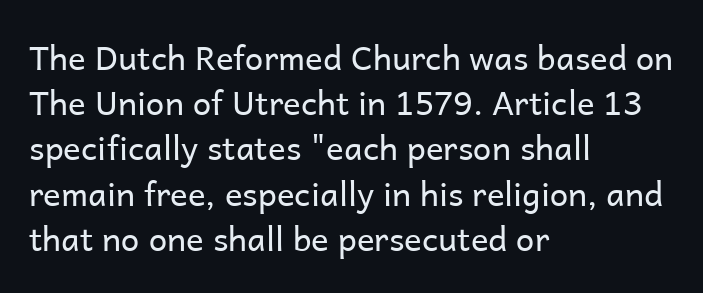
The image shows 33 px regular-weight sans-serif type, upright; set left-aligned, normal line spacing (1.37x), normal letter spacing, not underlined; low stroke contrast and a medium x-height.
